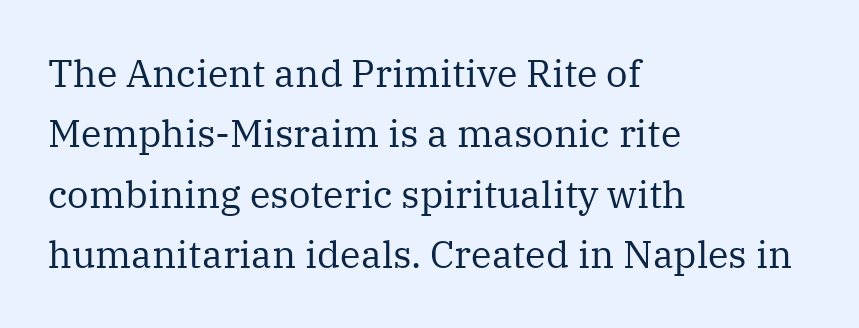
The image shows 38 px regular-weight serif type, upright; set left-aligned, normal line spacing (1.59x), normal letter spacing, not underlined; medium stroke contrast and a medium x-height.
